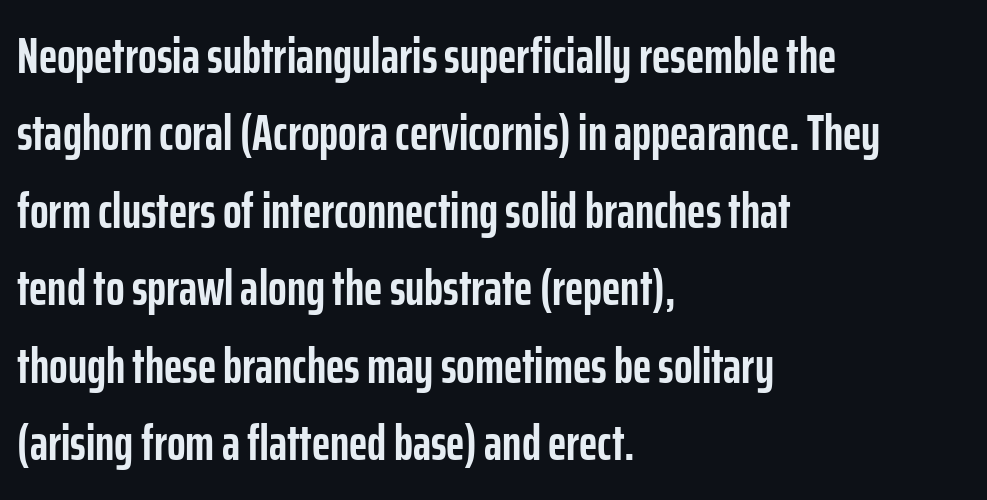
Type without underlining. Posture: straight, roman, zero tilt. How would I describe the line gaps? Plain and ordinary. Unlike a traditional serif, this face leaves its strokes unadorned. Every row of glyphs begins at an identical x-position on the left.
